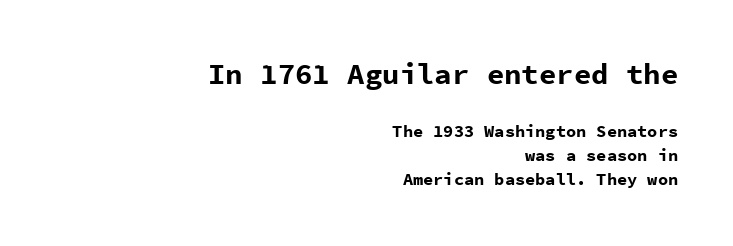
The image shows 29 px bold sans-serif type, upright, monospaced; set right-aligned, normal line spacing (1.43x), normal letter spacing, not underlined; the first (top) block is 1.71x larger; low stroke contrast and a medium x-height.
